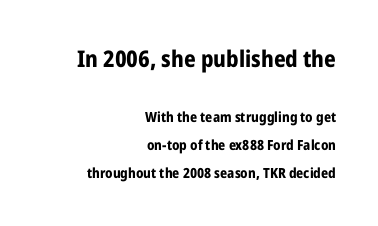
Q: Is the text bold? A: Yes.
Q: Is the text italic (slanted)? A: No, it is upright.
Q: Is the text underlined? A: No.
Q: How is the paragraph aligned? A: Right-aligned.
Q: Is the spacing between letters normal or unusually wide? A: Normal.
Q: Is the spacing between lines tight, normal or loose? A: Loose.
Q: Which block of text is set in a larger size, the first (top) or the second (bottom)? A: The first (top) one.
